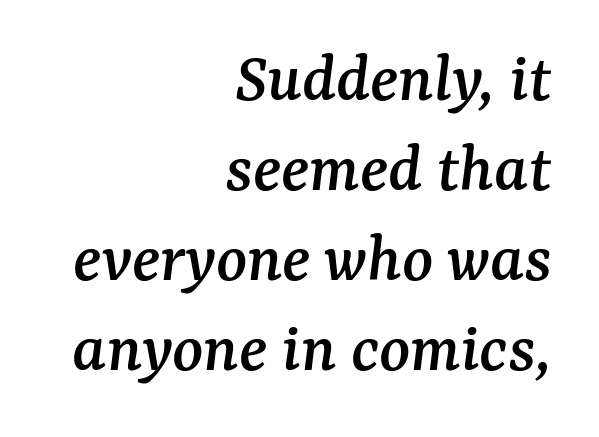
{"serif": "yes", "italic": "yes", "lean": "right", "slant_degrees": 7, "width": "normal", "stroke_contrast": "medium", "x_height": "medium", "monospaced": "no", "underline": "no", "align": "right", "line_spacing": "normal", "line_spacing_ratio": 1.25, "letter_spacing": "normal", "letter_spacing_em": 0.0, "glyph_px": 72}
